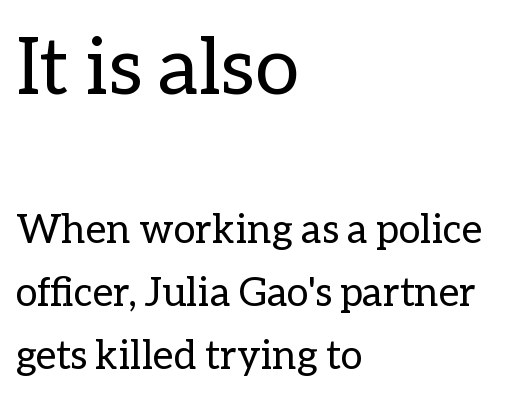
Q: Is the text bold? A: No.
Q: Is the text italic (slanted)? A: No, it is upright.
Q: Is the text underlined? A: No.
Q: How is the paragraph aligned? A: Left-aligned.
Q: Is the spacing between letters normal or unusually wide? A: Normal.
Q: Is the spacing between lines tight, normal or loose? A: Normal.
Q: Which block of text is set in a larger size, the first (top) or the second (bottom)? A: The first (top) one.
Q: Width (condensed, normal, or wide)? A: Normal.
Q: Stroke contrast? A: Low.
Q: x-height? A: Medium.
Q: Monospaced? A: No.
